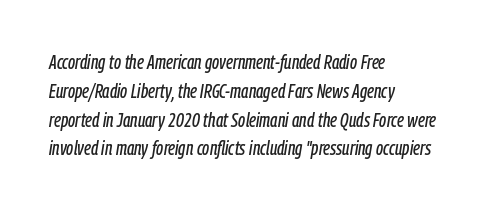
The image shows 20 px text type, italic (leaning right); set left-aligned, normal line spacing (1.44x), normal letter spacing, not underlined.
